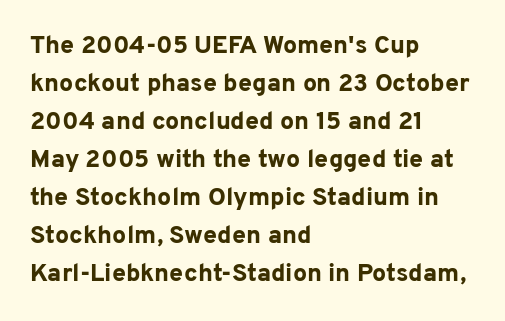
{"italic": "no", "bold": "yes", "underline": "no", "align": "left", "line_spacing": "normal", "line_spacing_ratio": 1.52, "letter_spacing": "normal", "letter_spacing_em": 0.0, "glyph_px": 25}
